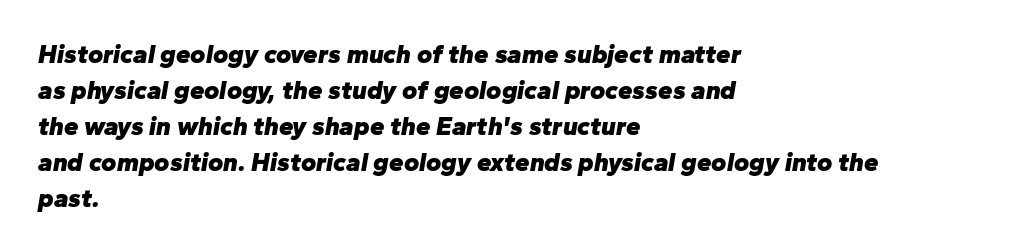
Q: Is the text bold? A: Yes.
Q: Is the text italic (slanted)? A: Yes, it leans right by about 10 degrees.
Q: Is the text underlined? A: No.
Q: How is the paragraph aligned? A: Left-aligned.
Q: Is the spacing between letters normal or unusually wide? A: Normal.
Q: Is the spacing between lines tight, normal or loose? A: Normal.
